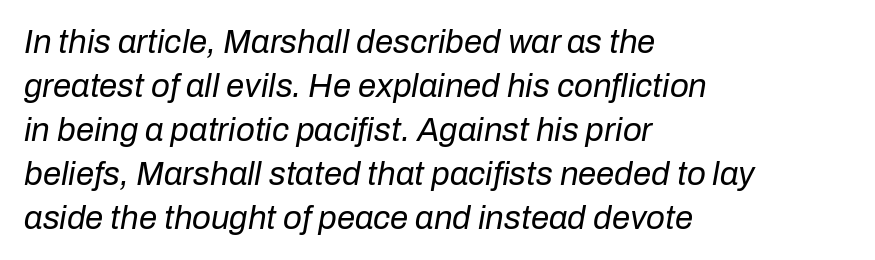
{"italic": "yes", "lean": "right", "slant_degrees": 10, "bold": "no", "weight": "regular", "width": "normal", "stroke_contrast": "low", "x_height": "medium", "monospaced": "no", "underline": "no", "align": "left", "line_spacing": "normal", "line_spacing_ratio": 1.33, "letter_spacing": "normal", "letter_spacing_em": 0.0, "glyph_px": 33}
